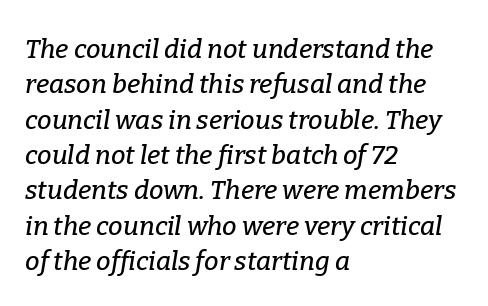
The lines are quadded left. These lines sit exactly where default settings would place them. Any mark beneath the type? The region is blank. Students, note that the glyphs here touch the page at normal intervals. The axis of the letterforms is tilted away from vertical.
